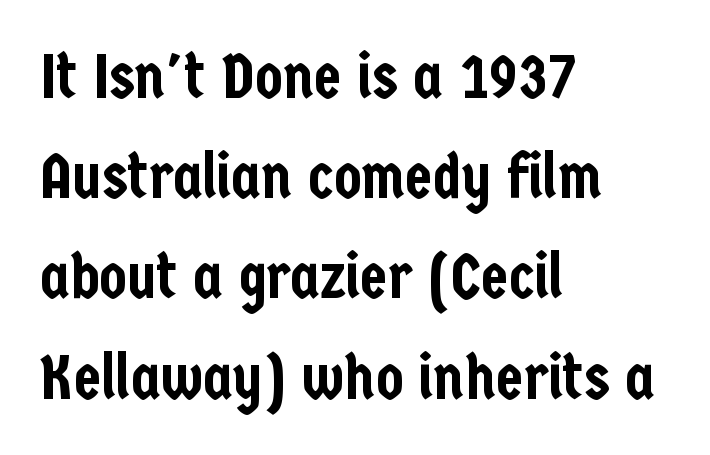
Q: Is the text italic (slanted)? A: No, it is upright.
Q: Is the typeface a serif or a sans-serif typeface? A: Sans-serif.
Q: Is the text underlined? A: No.
Q: How is the paragraph aligned? A: Left-aligned.
Q: Is the spacing between letters normal or unusually wide? A: Normal.
Q: Is the spacing between lines tight, normal or loose? A: Normal.
Q: Width (condensed, normal, or wide)? A: Condensed.
Q: Stroke contrast? A: Low.
Q: x-height? A: Medium.
Q: Monospaced? A: No.
